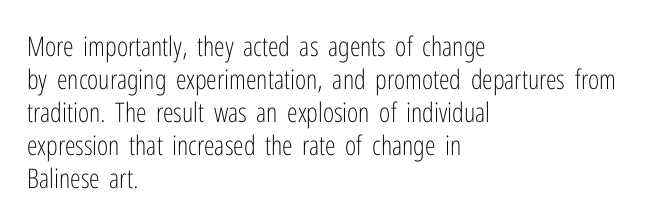
The type sits square on the baseline with zero lean. All the whitespace from short lines collects on the right. Students, note that the glyphs here touch the page at normal intervals. Weight class: somewhere from thin through regular. The foot of each line stays bare and open.
